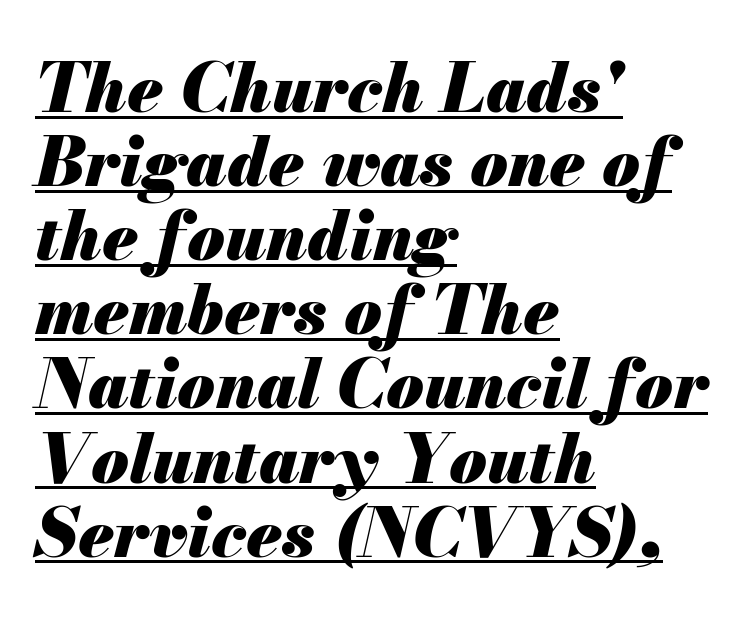
Q: Is the text bold? A: Yes.
Q: Is the text italic (slanted)? A: Yes, it leans right by about 13 degrees.
Q: Is the text underlined? A: Yes.
Q: How is the paragraph aligned? A: Left-aligned.
Q: Is the spacing between letters normal or unusually wide? A: Normal.
Q: Is the spacing between lines tight, normal or loose? A: Tight.
Q: Width (condensed, normal, or wide)? A: Normal.
Q: Stroke contrast? A: Medium.
Q: x-height? A: Small.
Q: Monospaced? A: No.
